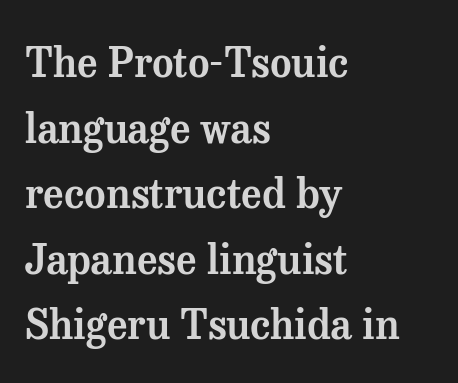
{"serif": "yes", "italic": "no", "width": "normal", "stroke_contrast": "medium", "x_height": "medium", "monospaced": "no", "underline": "no", "align": "left", "line_spacing": "normal", "line_spacing_ratio": 1.6, "letter_spacing": "normal", "letter_spacing_em": 0.0, "glyph_px": 41}
